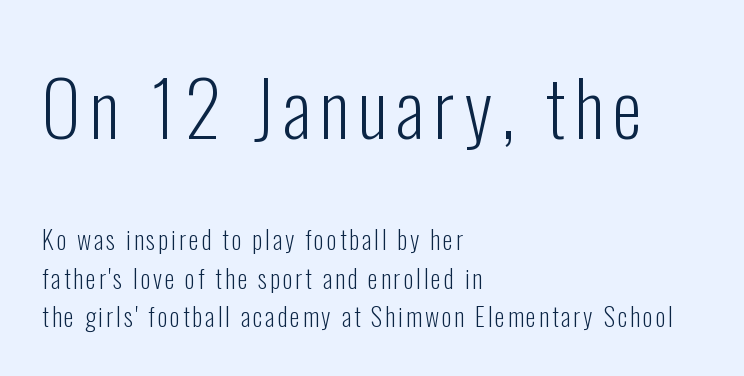
The image shows 75 px light, condensed sans-serif type, upright; set left-aligned, normal line spacing (1.54x), not underlined; the first (top) block is 3.0x larger; low stroke contrast and a medium x-height.
